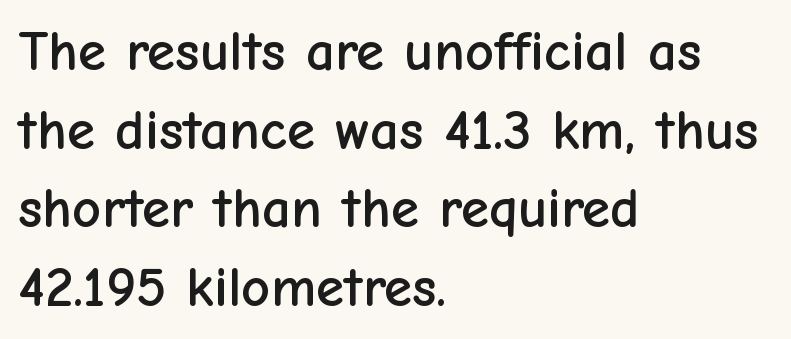
Only glyphs here, with clear space below each row. The line texture is even and compact thanks to regular tracking. A typesetter would call this proportional, since set widths differ per character. The type sits square on the baseline with zero lean.
